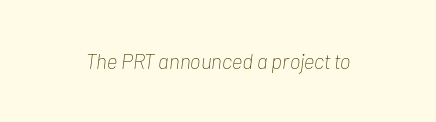
Q: Is the text bold? A: No.
Q: Is the text italic (slanted)? A: Yes, it leans right by about 7 degrees.
Q: Is the text underlined? A: No.
Q: Is the spacing between letters normal or unusually wide? A: Normal.
